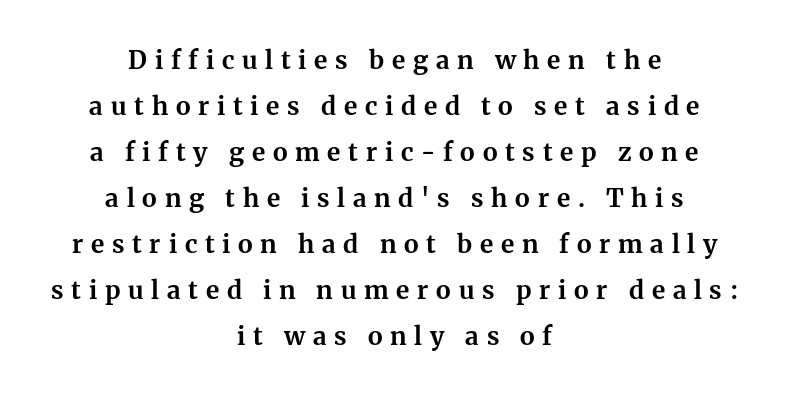
Someone cranked the tracking dial way up on this one. Heavy, bold letterforms. Decoration check: the copy has no underline. Every stem runs plumb, perpendicular to the baseline. This sample is center-justified, so both line endings float freely.
